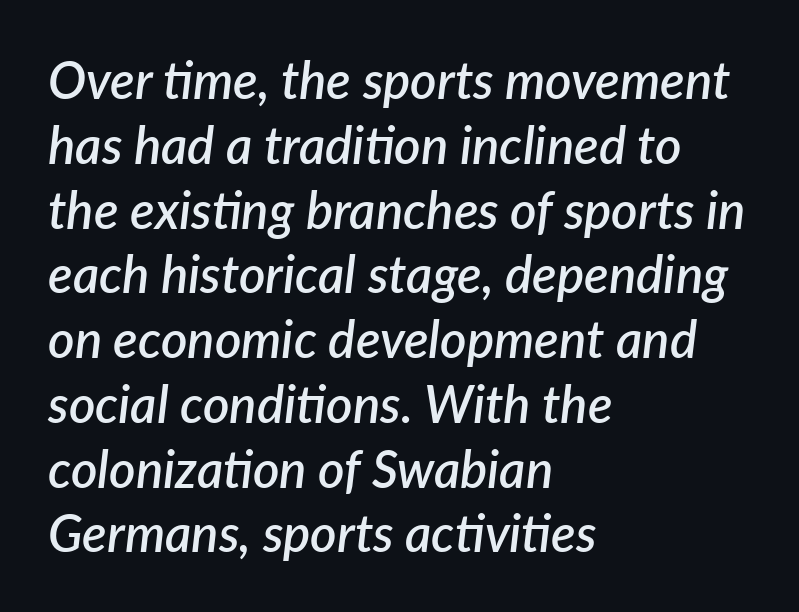
Q: Is the text bold? A: Semi-bold.
Q: Is the text italic (slanted)? A: Yes, it leans right by about 7 degrees.
Q: Is the text underlined? A: No.
Q: How is the paragraph aligned? A: Left-aligned.
Q: Is the spacing between letters normal or unusually wide? A: Normal.
Q: Is the spacing between lines tight, normal or loose? A: Normal.
Q: Width (condensed, normal, or wide)? A: Normal.
Q: Stroke contrast? A: Low.
Q: x-height? A: Medium.
Q: Monospaced? A: No.
